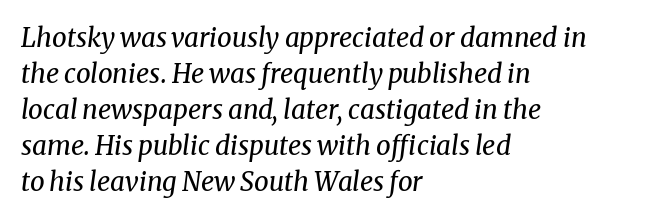
Q: Is the text bold? A: No.
Q: Is the text italic (slanted)? A: Yes, it leans right by about 8 degrees.
Q: Is the text underlined? A: No.
Q: How is the paragraph aligned? A: Left-aligned.
Q: Is the spacing between letters normal or unusually wide? A: Normal.
Q: Is the spacing between lines tight, normal or loose? A: Normal.
